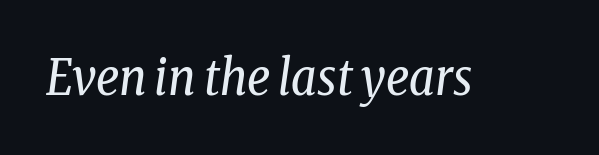
The typesetting does not lean heavy: it is not bold. No extra tracking has been applied to these lines. The text carries the slant typical of an italic or oblique font. Stroke terminals: seriffed.
